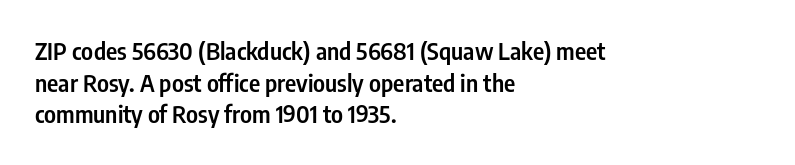
The image shows 24 px text type, upright; set left-aligned, normal line spacing (1.32x), normal letter spacing, not underlined.
